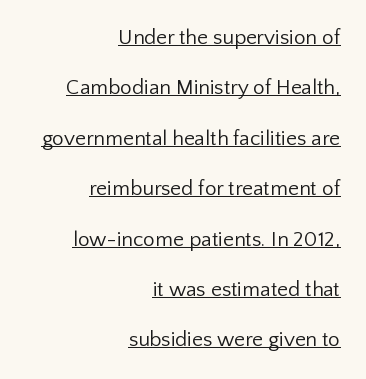
Q: Is the text bold? A: No.
Q: Is the text italic (slanted)? A: No, it is upright.
Q: Is the text underlined? A: Yes.
Q: How is the paragraph aligned? A: Right-aligned.
Q: Is the spacing between letters normal or unusually wide? A: Normal.
Q: Is the spacing between lines tight, normal or loose? A: Loose.
